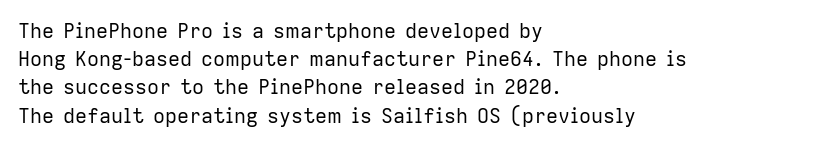
{"italic": "no", "bold": "no", "underline": "no", "align": "left", "line_spacing": "normal", "line_spacing_ratio": 1.41, "letter_spacing": "normal", "letter_spacing_em": 0.0, "glyph_px": 20}
